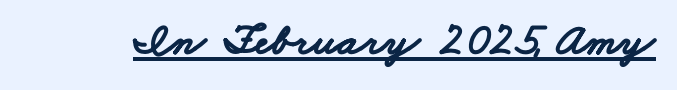
Q: Is the text bold? A: Yes.
Q: Is the typeface a serif or a sans-serif typeface? A: Sans-serif.
Q: Is the text underlined? A: Yes.
Q: Is the spacing between letters normal or unusually wide? A: Normal.
Q: Width (condensed, normal, or wide)? A: Wide.
Q: Stroke contrast? A: Low.
Q: x-height? A: Small.
Q: Monospaced? A: No.
